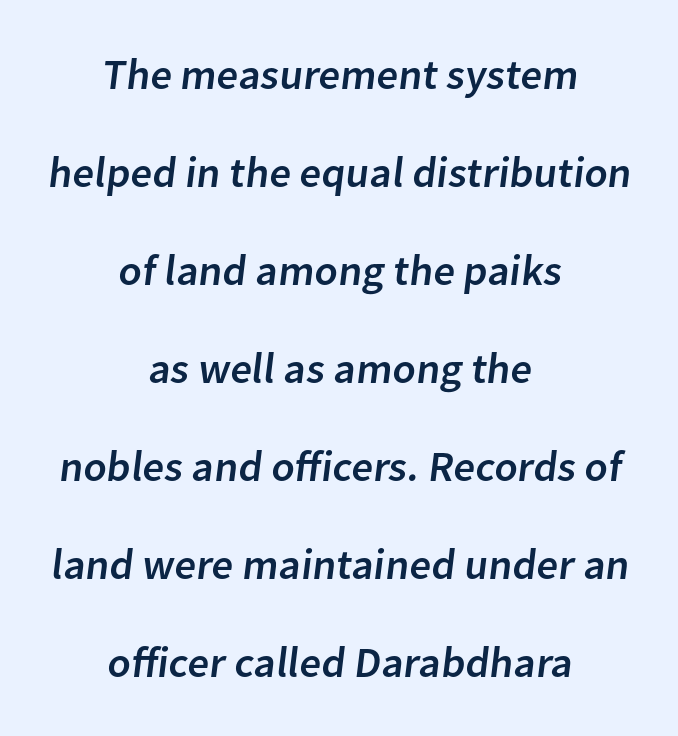
Varying glyph widths throughout — classic text-font behaviour. Every row of glyphs is offset so its center matches the block's center. Beneath every word, the page is bare. The type is set solid horizontally, with unmodified tracking. Examine the stroke ends and you'll find no serifs. How would I describe the line gaps? Wide and relaxed.
